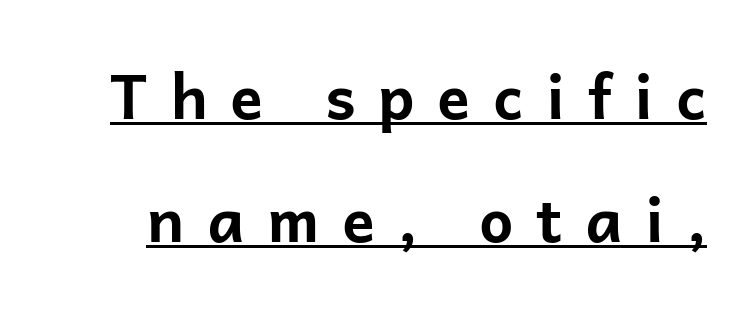
{"serif": "no", "italic": "no", "bold": "yes", "weight": "bold", "width": "normal", "stroke_contrast": "low", "x_height": "medium", "monospaced": "no", "underline": "yes", "line_spacing": "loose", "line_spacing_ratio": 2.01, "letter_spacing": "wide", "letter_spacing_em": 0.37, "glyph_px": 61}
